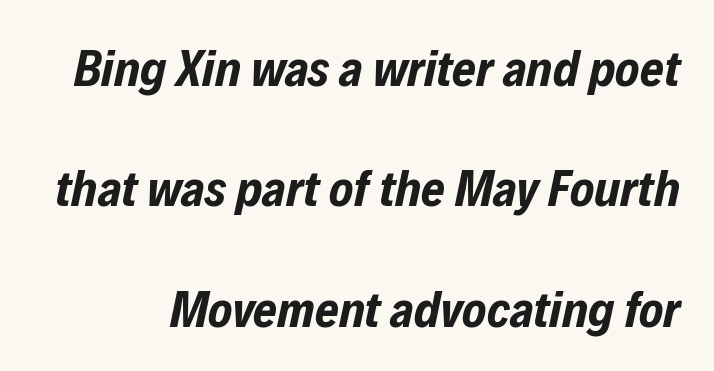
These lines were composed using italics. Rule under the text: the space is simply empty. Thick stems and heavy bowls — unmistakably bold. Proportional: the letters do not fall into vertical columns. Letter spacing: default. If you measured baseline to baseline, you'd find a long distance.
